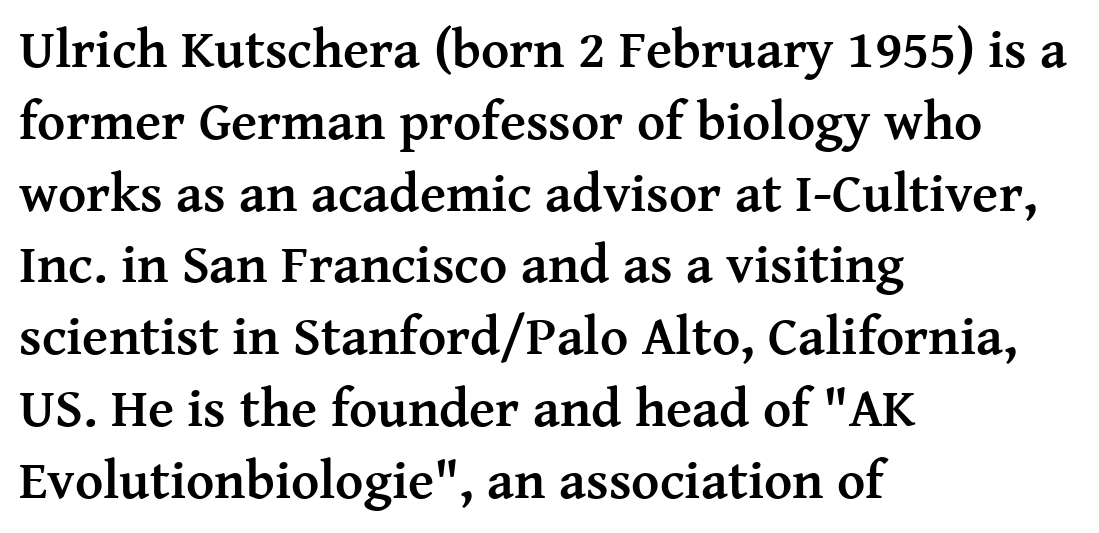
Q: Is the text bold? A: Yes.
Q: Is the text italic (slanted)? A: No, it is upright.
Q: Is the typeface a serif or a sans-serif typeface? A: Serif.
Q: Is the text underlined? A: No.
Q: How is the paragraph aligned? A: Left-aligned.
Q: Is the spacing between letters normal or unusually wide? A: Normal.
Q: Is the spacing between lines tight, normal or loose? A: Normal.
Q: Width (condensed, normal, or wide)? A: Normal.
Q: Stroke contrast? A: Medium.
Q: x-height? A: Medium.
Q: Monospaced? A: No.
